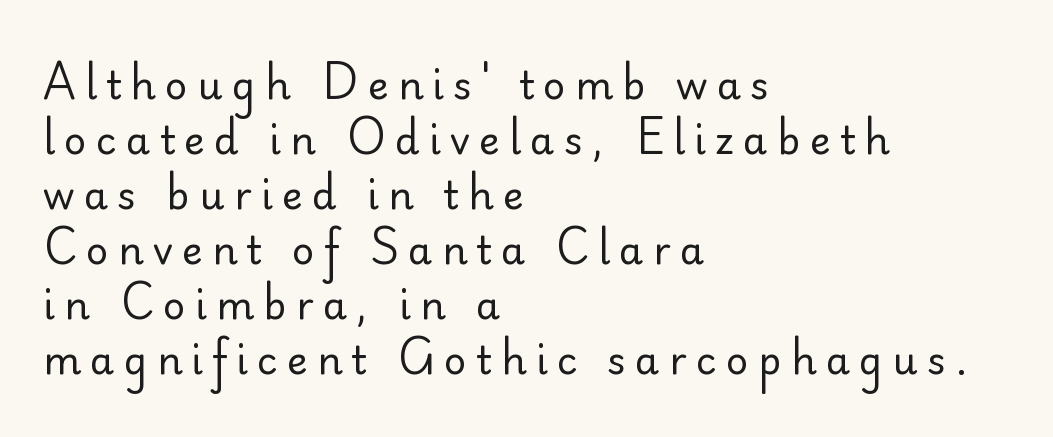
Q: Is the text bold? A: No.
Q: Is the text italic (slanted)? A: No, it is upright.
Q: Is the typeface a serif or a sans-serif typeface? A: Sans-serif.
Q: Is the text underlined? A: No.
Q: How is the paragraph aligned? A: Left-aligned.
Q: Is the spacing between letters normal or unusually wide? A: Unusually wide.
Q: Is the spacing between lines tight, normal or loose? A: Normal.
Q: Width (condensed, normal, or wide)? A: Normal.
Q: Stroke contrast? A: Low.
Q: x-height? A: Small.
Q: Monospaced? A: No.
